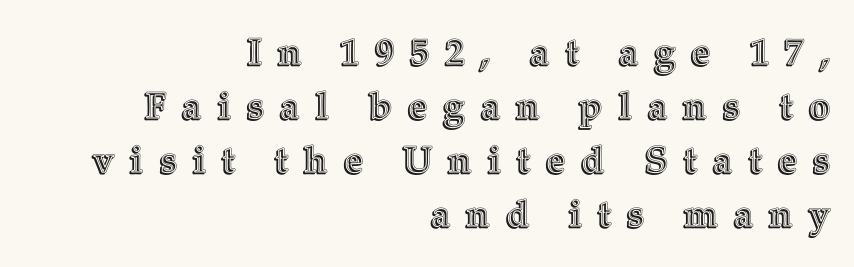
No word sits above an underline. How are the letters spaced? Widely, with obvious added tracking. This sample keeps an unexceptional amount of space between lines. The lettering stays uniformly vertical, giving the passage a roman look. Line ends are locked; line starts wander. Each letter keeps its own natural width here, so spacing adapts to shape.
